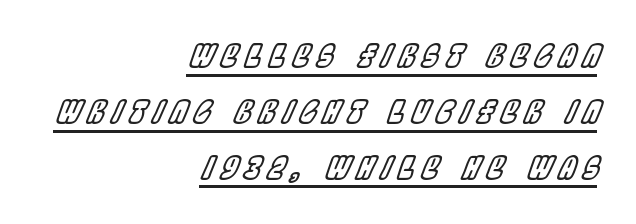
The typesetter chose a ragged-left arrangement here. The gaps between neighbouring characters are conspicuously large. Emphasis is given by a line drawn under the lettering. You could not count columns in this text — the font is proportionally spaced. The passage shown leans; its letterforms are oblique.
